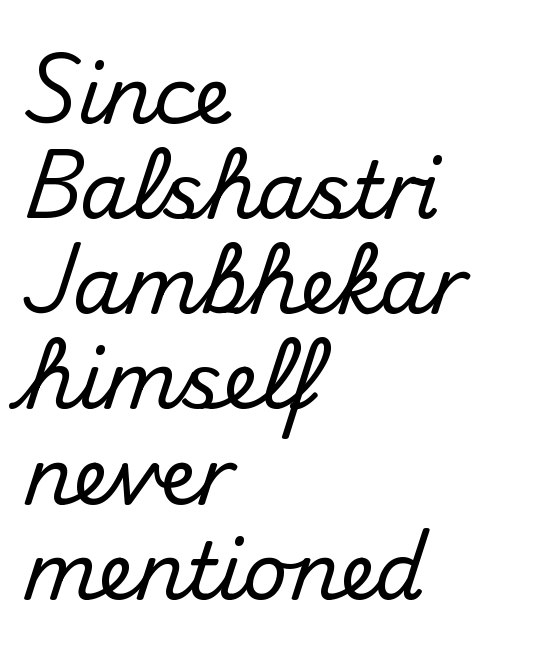
Look at the tracking — it's just the regular setting, nothing added. Proportional: the letters do not fall into vertical columns. The zone under the glyphs is completely vacant. Teacher's note: observe the even left margin — that is flush-left alignment. Nothing sits at the stroke ends, so this counts as sans-serif.
